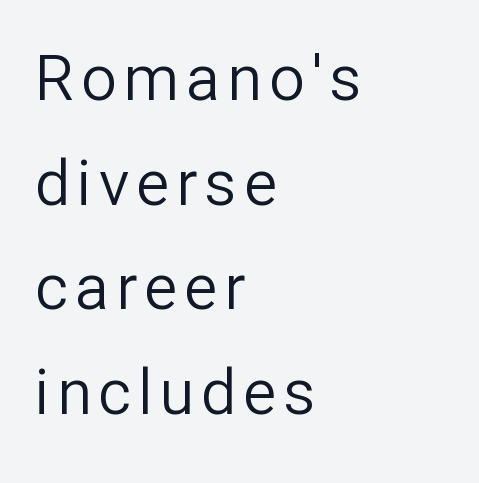
{"serif": "no", "italic": "no", "bold": "no", "weight": "regular", "width": "normal", "stroke_contrast": "low", "x_height": "medium", "monospaced": "no", "underline": "no", "align": "left", "line_spacing": "normal", "line_spacing_ratio": 1.66, "glyph_px": 63}
